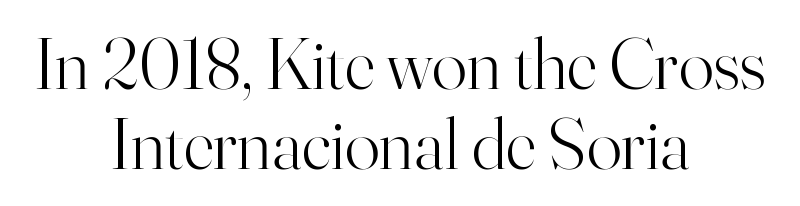
{"serif": "yes", "italic": "no", "bold": "no", "weight": "light", "width": "normal", "stroke_contrast": "high", "x_height": "small", "monospaced": "no", "underline": "no", "align": "center", "line_spacing": "tight", "line_spacing_ratio": 1.1, "letter_spacing": "normal", "letter_spacing_em": 0.0, "glyph_px": 73}
